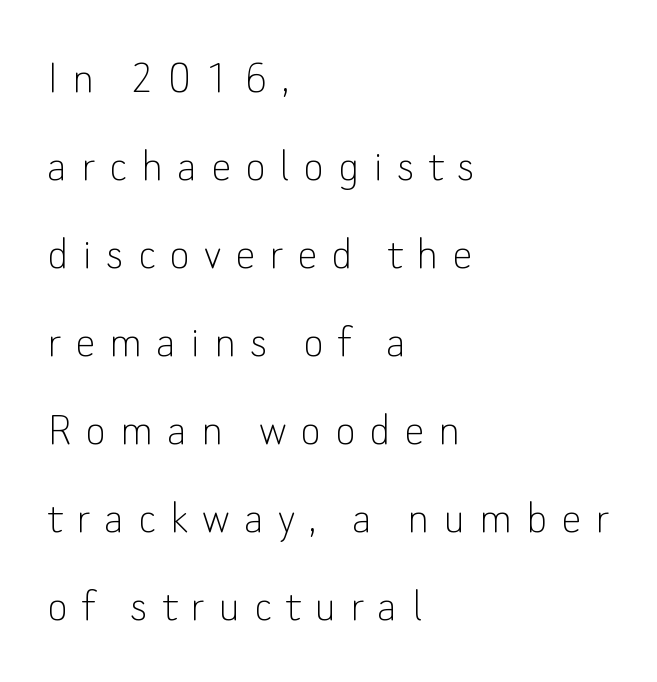
Q: Is the text bold? A: No.
Q: Is the text italic (slanted)? A: No, it is upright.
Q: Is the typeface a serif or a sans-serif typeface? A: Sans-serif.
Q: Is the text underlined? A: No.
Q: How is the paragraph aligned? A: Left-aligned.
Q: Is the spacing between letters normal or unusually wide? A: Unusually wide.
Q: Width (condensed, normal, or wide)? A: Normal.
Q: Stroke contrast? A: Low.
Q: x-height? A: Small.
Q: Monospaced? A: No.
